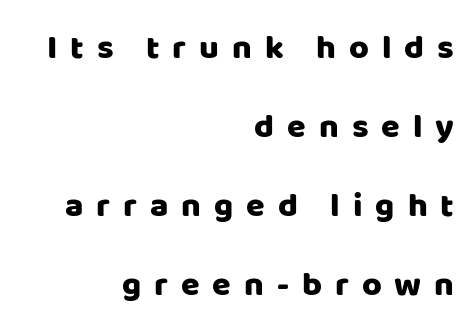
Q: Is the text italic (slanted)? A: No, it is upright.
Q: Is the typeface a serif or a sans-serif typeface? A: Sans-serif.
Q: Is the text underlined? A: No.
Q: How is the paragraph aligned? A: Right-aligned.
Q: Is the spacing between letters normal or unusually wide? A: Unusually wide.
Q: Is the spacing between lines tight, normal or loose? A: Loose.
Q: Width (condensed, normal, or wide)? A: Normal.
Q: Stroke contrast? A: Low.
Q: x-height? A: Large.
Q: Monospaced? A: No.
